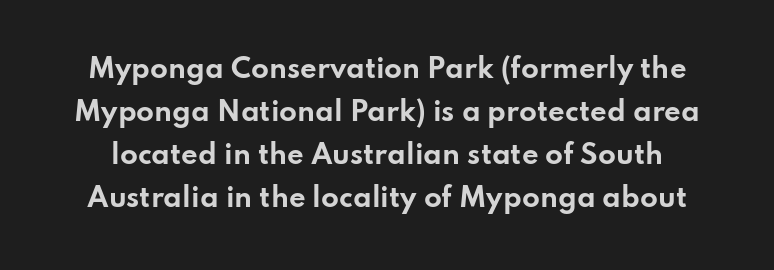
Q: Is the text bold? A: Yes.
Q: Is the text italic (slanted)? A: No, it is upright.
Q: Is the text underlined? A: No.
Q: Is the spacing between letters normal or unusually wide? A: Normal.
Q: Is the spacing between lines tight, normal or loose? A: Normal.
